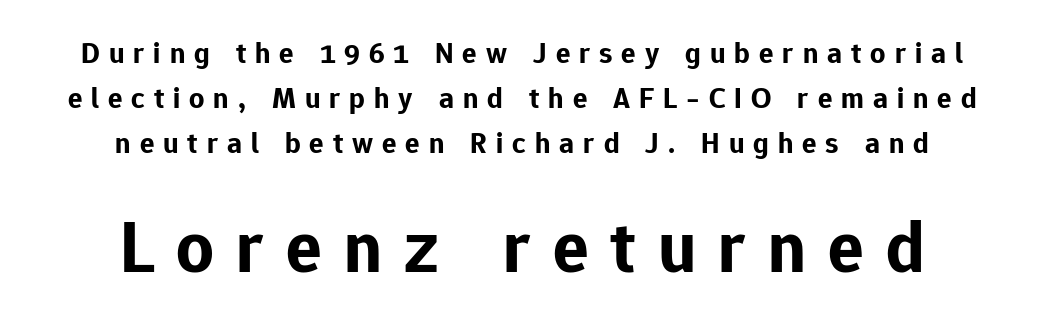
{"serif": "no", "italic": "no", "bold": "yes", "weight": "bold", "width": "normal", "stroke_contrast": "low", "x_height": "medium", "monospaced": "no", "underline": "no", "line_spacing": "normal", "line_spacing_ratio": 1.5, "letter_spacing": "wide", "letter_spacing_em": 0.3, "larger_block": "second", "size_ratio": 2.47, "glyph_px": 74}
